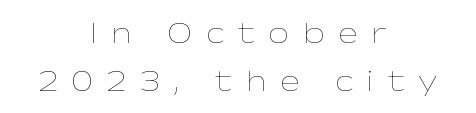
Q: Is the text bold? A: No.
Q: Is the text italic (slanted)? A: No, it is upright.
Q: Is the text underlined? A: No.
Q: How is the paragraph aligned? A: Centered.
Q: Is the spacing between letters normal or unusually wide? A: Unusually wide.
Q: Is the spacing between lines tight, normal or loose? A: Normal.
Q: Width (condensed, normal, or wide)? A: Wide.
Q: Stroke contrast? A: Low.
Q: x-height? A: Medium.
Q: Monospaced? A: No.
